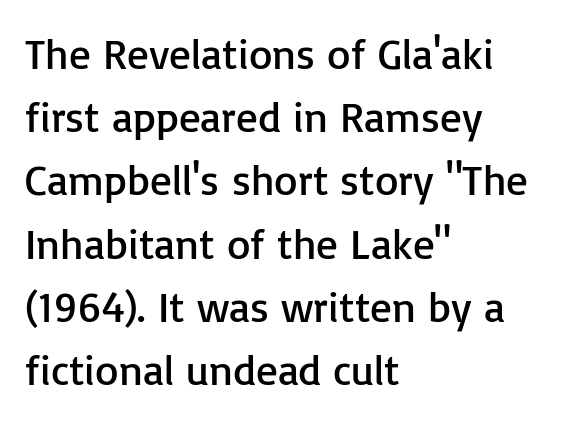
No word sits above an underline. The lines in this sample share a left origin and differ only in where they stop. Vertically, the passage feels balanced, rows spaced as you'd expect. Think of a printed novel: that variable character pitch is what you see here.
